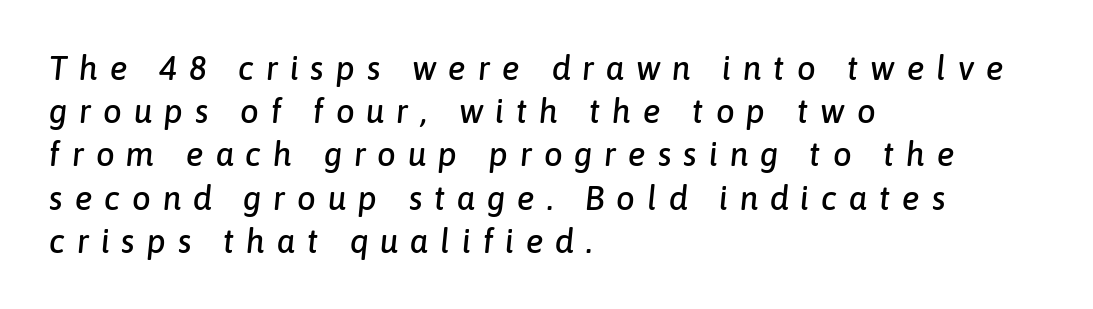
The image shows 33 px text type, italic (leaning right); set left-aligned, normal line spacing (1.31x), unusually wide letter spacing (+0.36 em), not underlined; low stroke contrast and a medium x-height.
